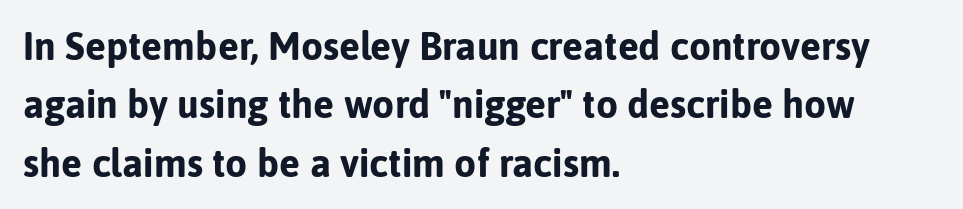
The image shows 39 px bold sans-serif type, upright; set left-aligned, normal line spacing (1.5x), normal letter spacing, not underlined; low stroke contrast and a medium x-height.
